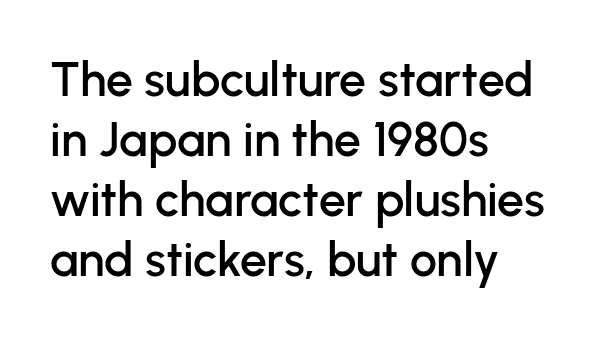
This rendering features lettering with no underline. Nobody touched the tracking dial on this one. Observe the absence of serifs on each vertical stroke in this sample. The face used here is proportionally spaced, like ordinary book or web type. The paragraph has a hard left edge and a soft right edge.
